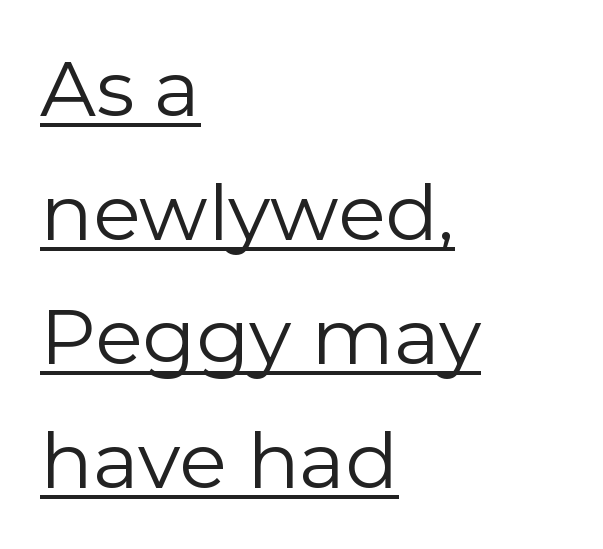
The image shows 78 px regular-weight sans-serif type, upright; set left-aligned, normal line spacing (1.59x), normal letter spacing, underlined; low stroke contrast and a medium x-height.
